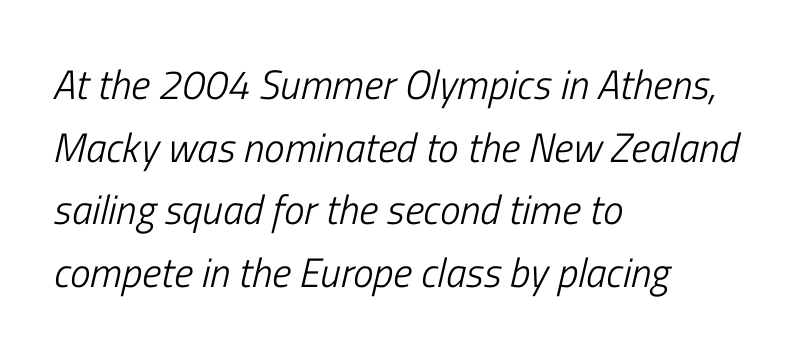
The image shows 41 px light, condensed type, italic (leaning right); set left-aligned, normal line spacing (1.53x), normal letter spacing, not underlined; low stroke contrast and a medium x-height.
